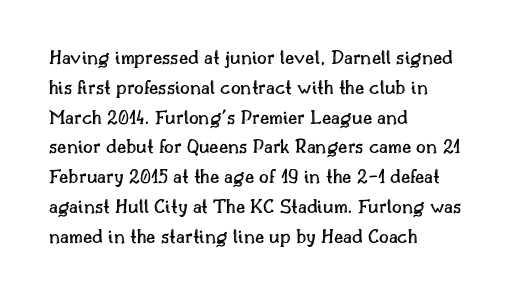
{"italic": "no", "underline": "no", "align": "left", "line_spacing": "normal", "line_spacing_ratio": 1.42, "letter_spacing": "normal", "letter_spacing_em": 0.0, "glyph_px": 21}
